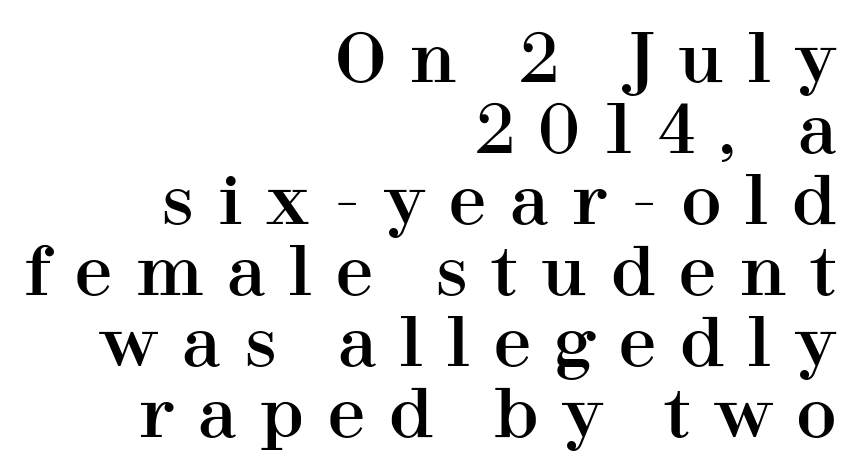
Upright lettering throughout. Check the space under the baseline: it is left empty. Teacher's note: observe the even right margin — that is flush-right alignment. The rendering uses a small line-height, squeezing the rows.
